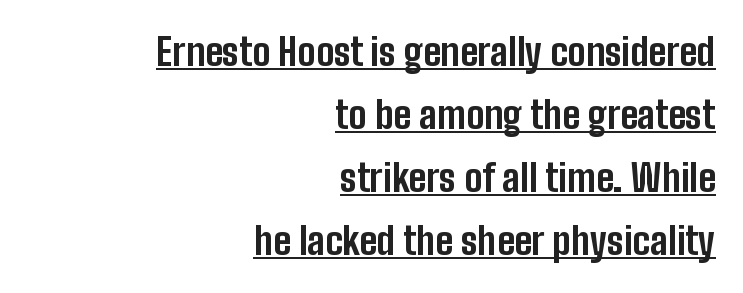
Grotesque or geometric, the face here clearly has no serifs. Each line of the rendering has a horizontal stroke beneath the glyphs. Reading down the block, your eye finds every line finishing at a fixed right position. The face used here has the dense, thick strokes of a bold.
